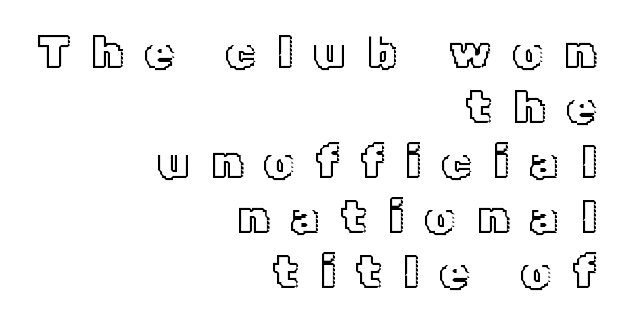
{"italic": "no", "width": "normal", "x_height": "medium", "monospaced": "no", "underline": "no", "align": "right", "line_spacing_ratio": 1.17, "letter_spacing": "wide", "letter_spacing_em": 0.46, "glyph_px": 47}
